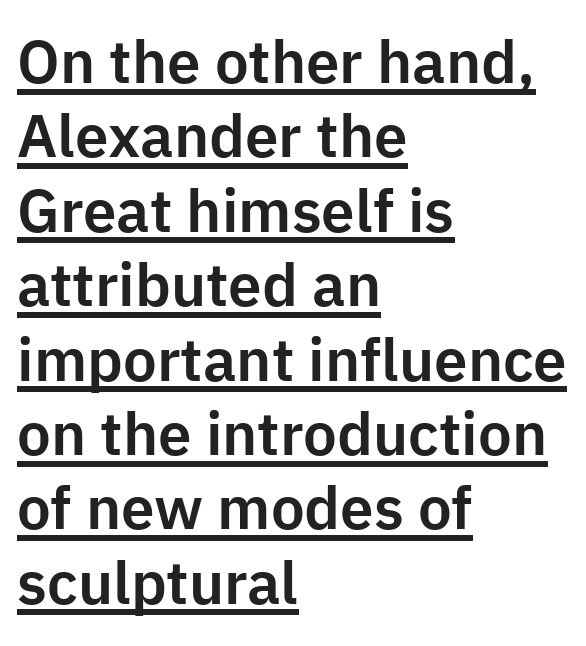
Line beginnings align vertically; line endings do not. Observe the ordinary spacing: letters are neighbours, not strangers. Character widths vary here, with narrow letters taking less room than wide ones. Typographically, this falls in the sans-serif category.
